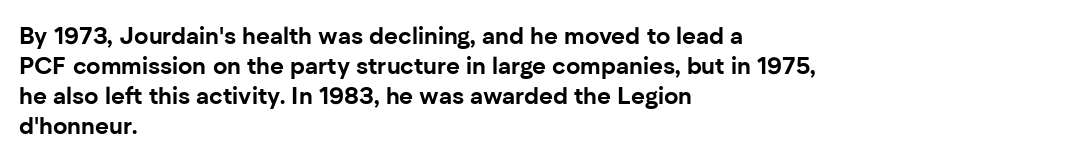
{"italic": "no", "bold": "yes", "underline": "no", "align": "left", "line_spacing": "normal", "line_spacing_ratio": 1.25, "letter_spacing": "normal", "letter_spacing_em": 0.0, "glyph_px": 24}
